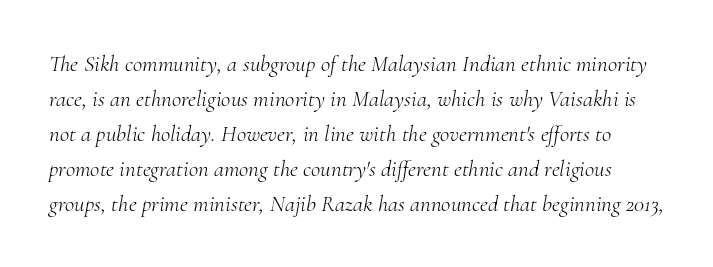
Horizontal bands of white between lines are of average thickness. The gaps between neighbouring characters are ordinary and unremarkable. Style check: oblique. The characters are drawn with everyday or finer stroke widths. The string is rendered with underlining switched off.
